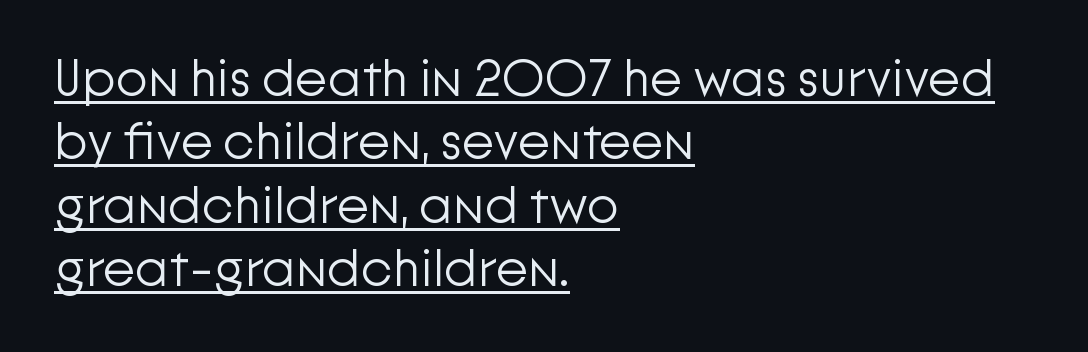
Q: Is the text bold? A: No.
Q: Is the text italic (slanted)? A: No, it is upright.
Q: Is the typeface a serif or a sans-serif typeface? A: Sans-serif.
Q: Is the text underlined? A: Yes.
Q: How is the paragraph aligned? A: Left-aligned.
Q: Is the spacing between letters normal or unusually wide? A: Normal.
Q: Width (condensed, normal, or wide)? A: Normal.
Q: Stroke contrast? A: Low.
Q: x-height? A: Medium.
Q: Monospaced? A: No.
